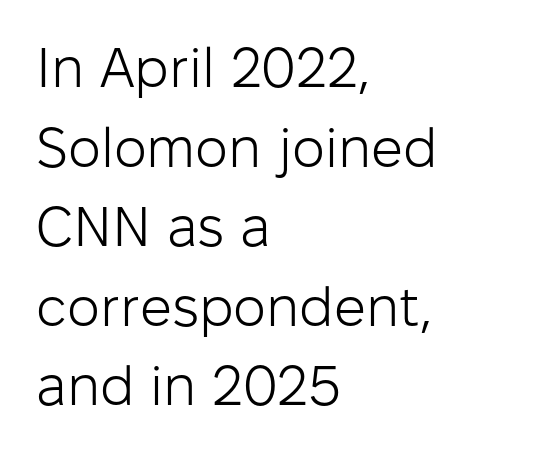
{"serif": "no", "italic": "no", "bold": "no", "weight": "light", "width": "normal", "stroke_contrast": "low", "x_height": "medium", "monospaced": "no", "underline": "no", "align": "left", "line_spacing": "normal", "line_spacing_ratio": 1.42, "letter_spacing": "normal", "letter_spacing_em": 0.0, "glyph_px": 56}
